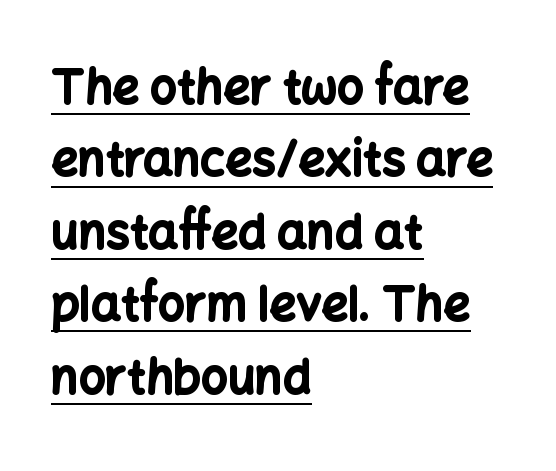
The image shows 47 px bold sans-serif type, upright; set left-aligned, normal line spacing (1.54x), normal letter spacing, underlined; low stroke contrast and a medium x-height.
